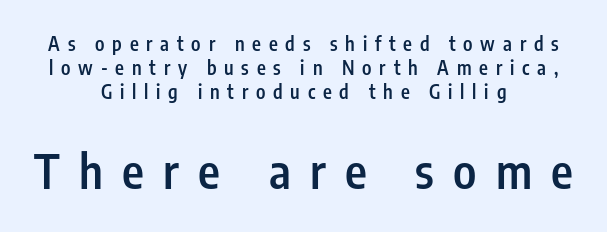
Q: Is the text bold? A: Semi-bold.
Q: Is the text italic (slanted)? A: No, it is upright.
Q: Is the typeface a serif or a sans-serif typeface? A: Sans-serif.
Q: Is the text underlined? A: No.
Q: How is the paragraph aligned? A: Centered.
Q: Is the spacing between letters normal or unusually wide? A: Unusually wide.
Q: Is the spacing between lines tight, normal or loose? A: Normal.
Q: Which block of text is set in a larger size, the first (top) or the second (bottom)? A: The second (bottom) one.
Q: Width (condensed, normal, or wide)? A: Condensed.
Q: Stroke contrast? A: Low.
Q: x-height? A: Medium.
Q: Monospaced? A: No.
